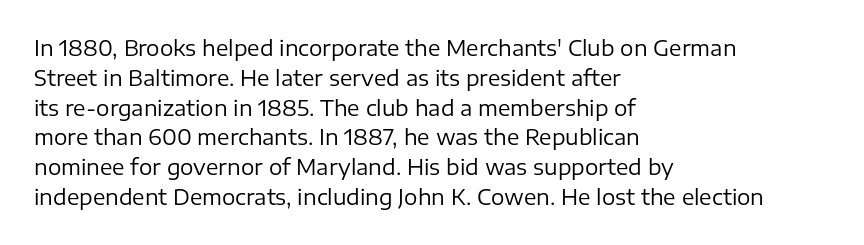
Quick note: interline space is typical. Nothing unusual about the tracking: characters are spaced as the font intends. Unmarked baselines from the first word to the last. No italicization has been applied; the sample stays upright.
